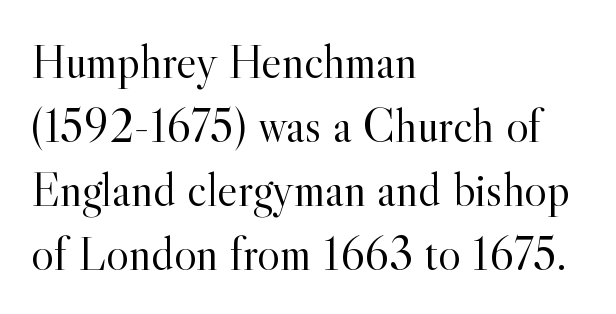
No extra ink here — the face is not bold. Spacing verdict: proportional, widths tailored to each character. Observe the serifs anchoring each vertical stroke in this sample. The compositor pushed each line to the left boundary. The lettering stays uniformly vertical, giving the passage a roman look.
